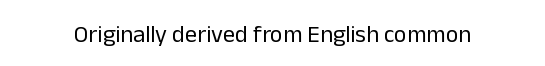
Only glyphs here, with clear space below each row. Notice how the stems are strictly vertical — no italics here. Between one letter and the next there's only the usual sliver of space. Is this a heavy cut? Hardly; it is regular or lighter.
